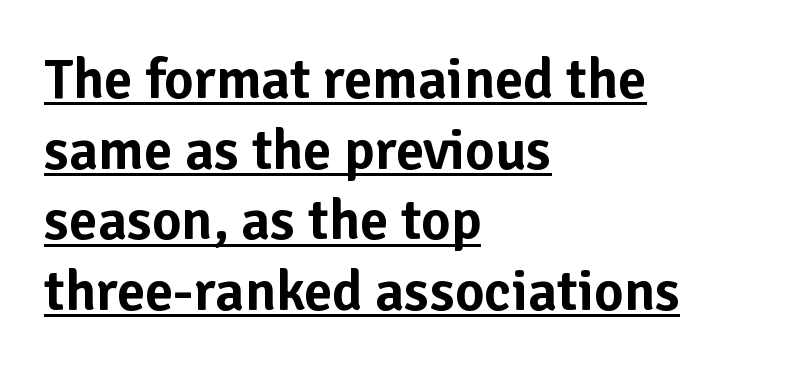
The image shows 57 px sans-serif type, upright; set left-aligned, line spacing 1.24x, normal letter spacing, underlined; low stroke contrast and a medium x-height.
